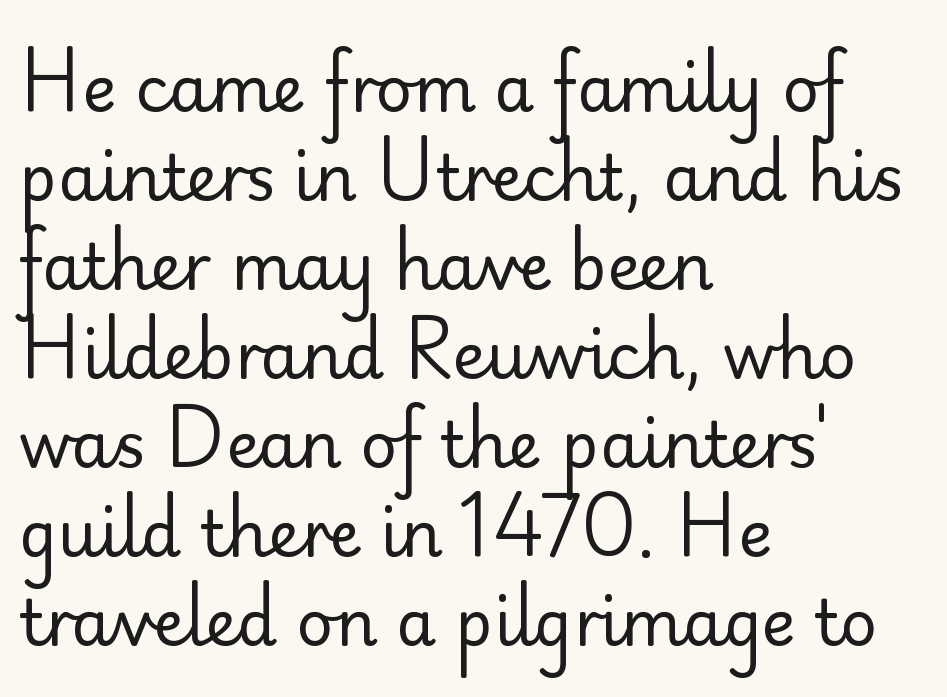
The lines sit at an ordinary, default distance from one another. Vertical strokes here are truly vertical. Casual observation: everything's shoved over to the left. In terms of letterform style, serifs are entirely absent. Counters stay open thanks to moderate or lighter strokes. The face used here is proportionally spaced, like ordinary book or web type.
